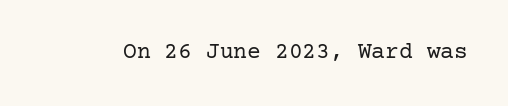
The type is set solid horizontally, with unmodified tracking. Words float on clear page, feet unadorned. A quiet, ordinary-to-light weight characterises the typeface. The type sits square on the baseline with zero lean.
